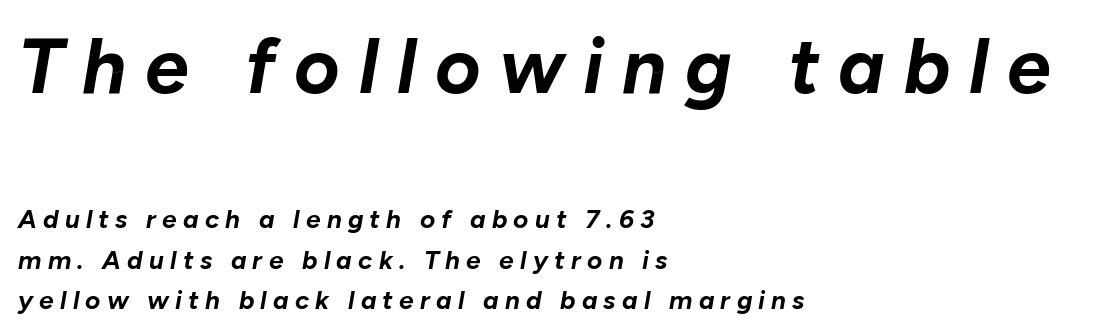
Where is the straight margin? On the left. This sample has the flowing, uneven cadence of proportional lettering. You'd pick this weight for a headline — it's a proper bold. Of the two passages, the one on top uses the larger point size. Observe the wide spacing: letters keep a clear distance from each other. This block has exactly the height ordinary leading produces.
